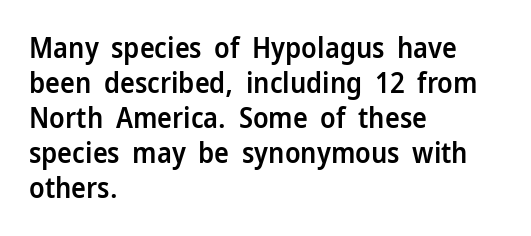
{"serif": "no", "italic": "no", "bold": "semi", "weight": "semibold", "width": "normal", "stroke_contrast": "low", "x_height": "medium", "monospaced": "no", "underline": "no", "align": "left", "line_spacing": "normal", "line_spacing_ratio": 1.25, "letter_spacing": "normal", "letter_spacing_em": 0.0, "glyph_px": 28}
